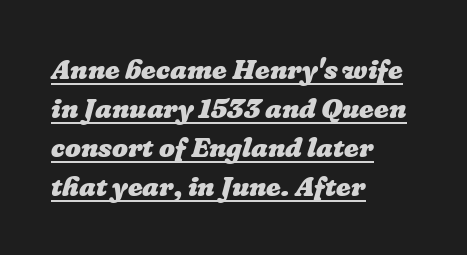
Each letter keeps its own natural width here, so spacing adapts to shape. This is underlined copy, the kind a proofreader might mark for attention. The gaps between neighbouring characters are ordinary and unremarkable. The rendering uses a bold face; every stroke is thick and dark.
